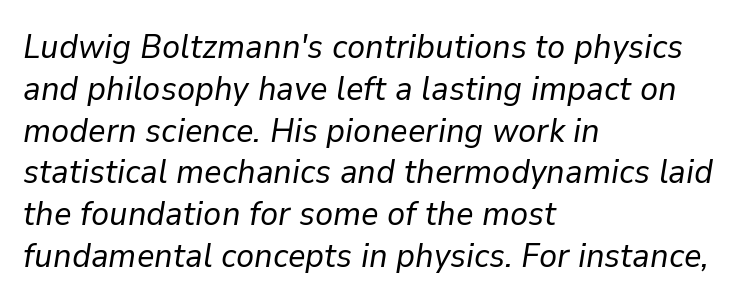
{"italic": "yes", "lean": "right", "slant_degrees": 9, "bold": "no", "weight": "regular", "width": "normal", "stroke_contrast": "low", "x_height": "medium", "monospaced": "no", "underline": "no", "align": "left", "line_spacing_ratio": 1.23, "letter_spacing": "normal", "letter_spacing_em": 0.0, "glyph_px": 34}
